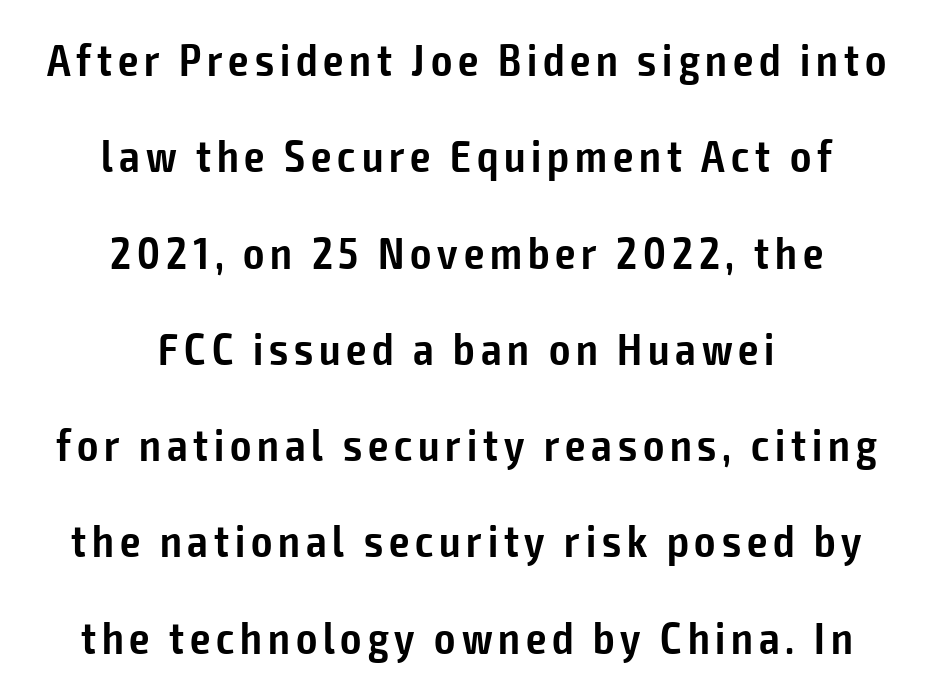
The image shows 45 px semibold, condensed sans-serif type, upright; set centered, loose line spacing (2.14x), not underlined; low stroke contrast and a medium x-height.
